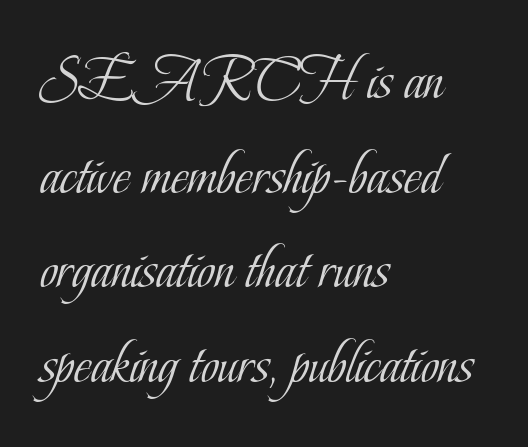
The type family on display is of the serif kind. Line beginnings align vertically; line endings do not. The typesetting does not lean heavy: it is not bold.
